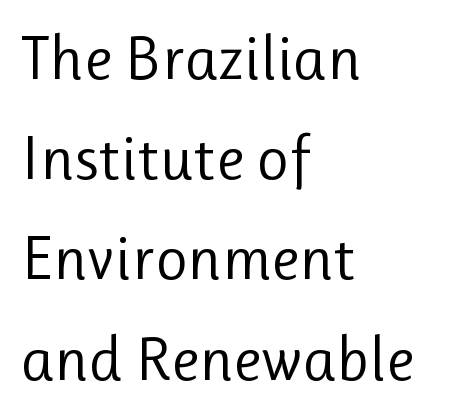
Q: Is the text bold? A: No.
Q: Is the text italic (slanted)? A: No, it is upright.
Q: Is the typeface a serif or a sans-serif typeface? A: Sans-serif.
Q: Is the text underlined? A: No.
Q: How is the paragraph aligned? A: Left-aligned.
Q: Is the spacing between letters normal or unusually wide? A: Normal.
Q: Is the spacing between lines tight, normal or loose? A: Normal.
Q: Width (condensed, normal, or wide)? A: Normal.
Q: Stroke contrast? A: Low.
Q: x-height? A: Medium.
Q: Monospaced? A: No.
